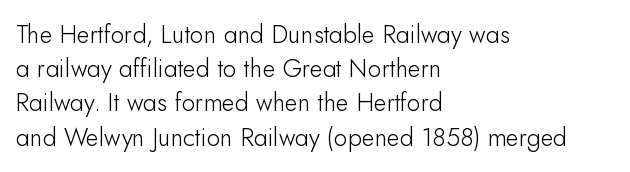
{"italic": "no", "bold": "no", "underline": "no", "align": "left", "line_spacing": "normal", "line_spacing_ratio": 1.37, "letter_spacing": "normal", "letter_spacing_em": 0.0, "glyph_px": 25}
